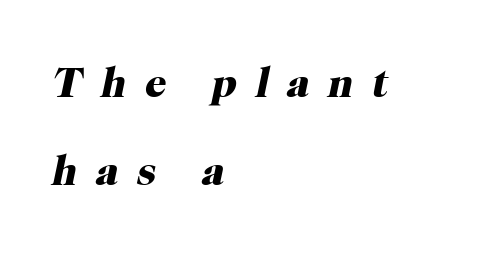
{"serif": "yes", "italic": "yes", "lean": "right", "slant_degrees": 12, "bold": "yes", "weight": "heavy", "width": "normal", "stroke_contrast": "high", "x_height": "medium", "monospaced": "no", "underline": "no", "align": "left", "line_spacing": "loose", "line_spacing_ratio": 2.1, "letter_spacing": "wide", "letter_spacing_em": 0.44, "glyph_px": 42}
